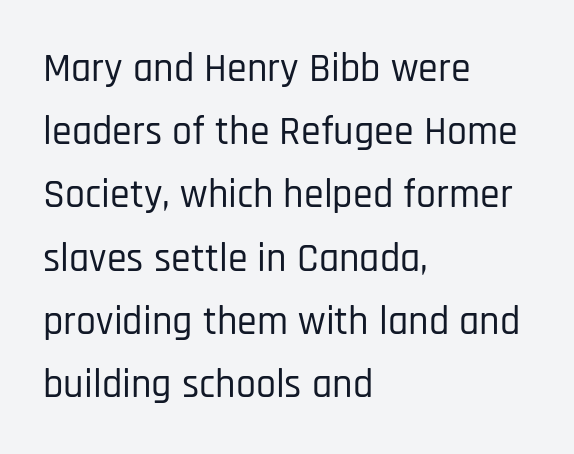
Q: Is the text italic (slanted)? A: No, it is upright.
Q: Is the typeface a serif or a sans-serif typeface? A: Sans-serif.
Q: Is the text underlined? A: No.
Q: How is the paragraph aligned? A: Left-aligned.
Q: Is the spacing between letters normal or unusually wide? A: Normal.
Q: Is the spacing between lines tight, normal or loose? A: Normal.
Q: Width (condensed, normal, or wide)? A: Condensed.
Q: Stroke contrast? A: Low.
Q: x-height? A: Large.
Q: Monospaced? A: No.
